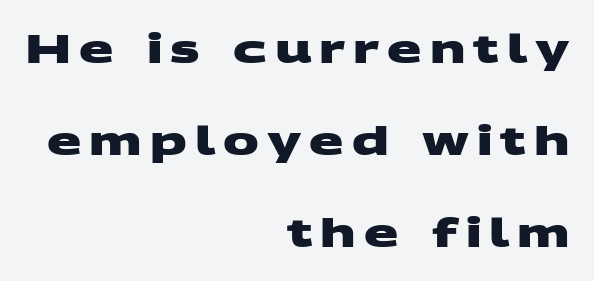
Rows of type keep a wide berth in the vertical direction. Glyph-to-glyph distance is far greater than everyday printed text. The rendering shows plain stroke endings on the letterforms — a sans-serif design. Strokes here are thick enough to call this a true bold. Which margin do the lines hug? The right one — the left edge is uneven. The rendering uses natural spacing where letterforms have individual widths.
